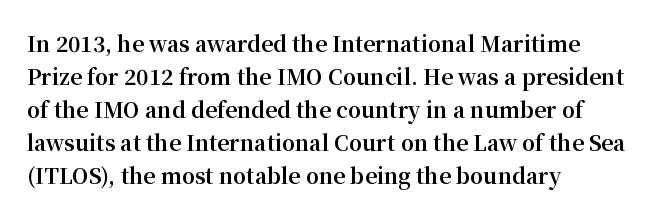
The image shows 21 px bold type, upright; set left-aligned, normal line spacing (1.57x), normal letter spacing, not underlined.
